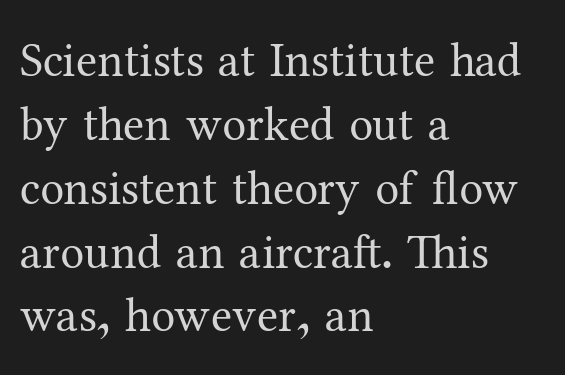
{"serif": "yes", "italic": "no", "bold": "no", "weight": "regular", "width": "normal", "stroke_contrast": "medium", "x_height": "medium", "monospaced": "no", "underline": "no", "align": "left", "line_spacing": "normal", "line_spacing_ratio": 1.33, "letter_spacing": "normal", "letter_spacing_em": 0.0, "glyph_px": 48}
